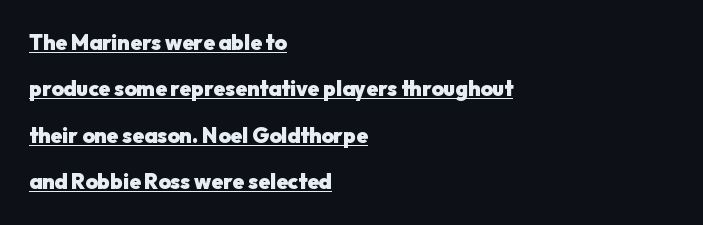
The image shows 21 px bold type, upright; set left-aligned, loose line spacing (2.21x), normal letter spacing, underlined.
